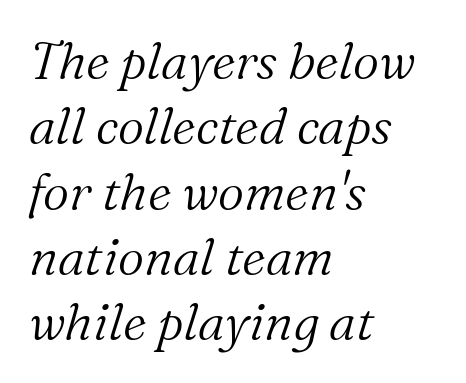
Q: Is the text bold? A: No.
Q: Is the text italic (slanted)? A: Yes, it leans right by about 16 degrees.
Q: Is the typeface a serif or a sans-serif typeface? A: Serif.
Q: Is the text underlined? A: No.
Q: How is the paragraph aligned? A: Left-aligned.
Q: Is the spacing between letters normal or unusually wide? A: Normal.
Q: Is the spacing between lines tight, normal or loose? A: Normal.
Q: Width (condensed, normal, or wide)? A: Normal.
Q: Stroke contrast? A: Medium.
Q: x-height? A: Medium.
Q: Monospaced? A: No.
